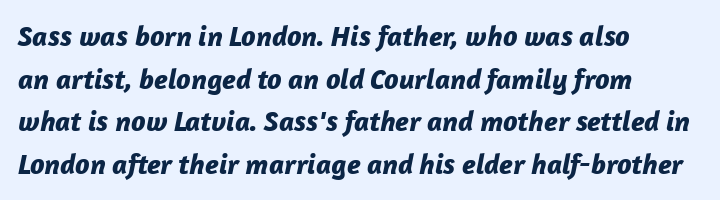
The image shows 29 px bold type, italic (leaning right); set left-aligned, normal line spacing (1.47x), normal letter spacing, not underlined; low stroke contrast and a medium x-height.
